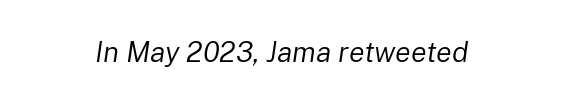
The image shows 29 px regular-weight type, italic (leaning right); set normal letter spacing, not underlined; low stroke contrast and a medium x-height.
